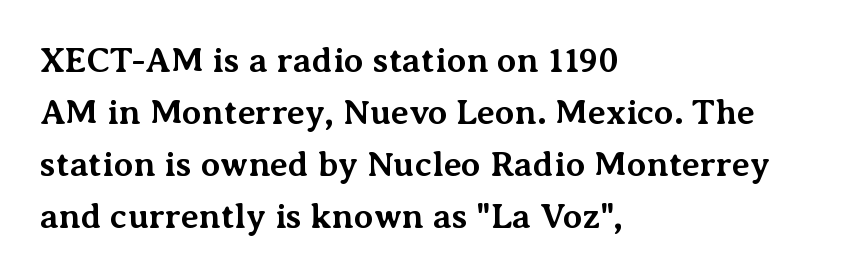
The gaps between neighbouring characters are ordinary and unremarkable. The letters are bold, with thick, heavy strokes. The space directly below the letters is spotless. Varying glyph widths throughout — classic text-font behaviour. Leading: standard.
